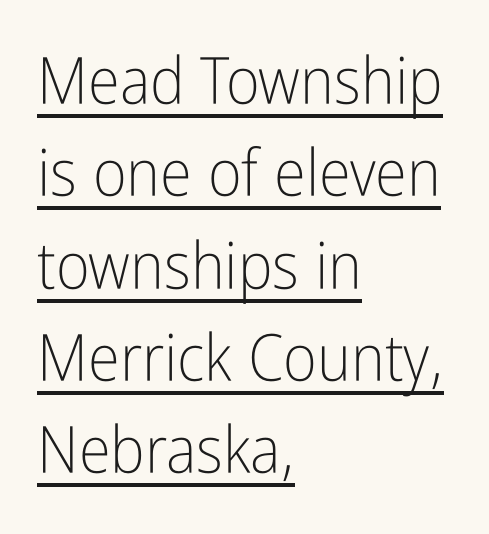
Q: Is the text bold? A: No.
Q: Is the text italic (slanted)? A: No, it is upright.
Q: Is the typeface a serif or a sans-serif typeface? A: Sans-serif.
Q: Is the text underlined? A: Yes.
Q: How is the paragraph aligned? A: Left-aligned.
Q: Is the spacing between letters normal or unusually wide? A: Normal.
Q: Is the spacing between lines tight, normal or loose? A: Normal.
Q: Width (condensed, normal, or wide)? A: Condensed.
Q: Stroke contrast? A: Low.
Q: x-height? A: Medium.
Q: Monospaced? A: No.
